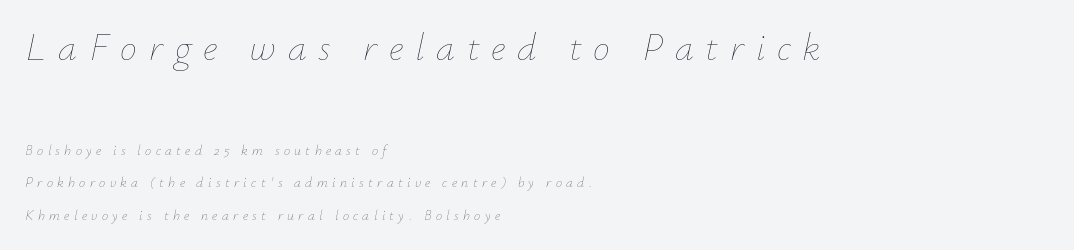
Loosely led — the rows are spread out. Line beginnings align vertically; line endings do not. These two chunks differ in scale, with the top chunk taking the larger measure. Nobody drew a line under any word here. Tracking value appears strongly positive — letters spread wide. Spacing verdict: proportional, widths tailored to each character.
